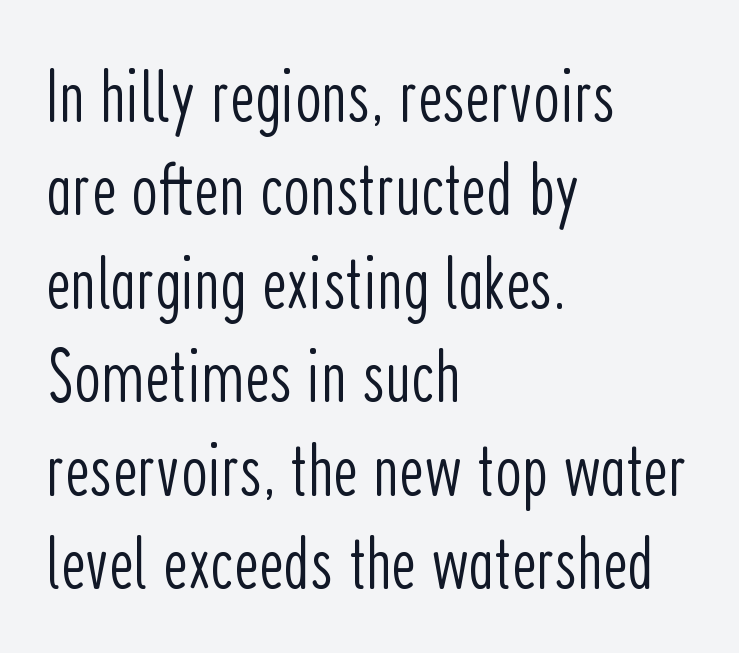
{"serif": "no", "italic": "no", "bold": "no", "weight": "light", "width": "condensed", "stroke_contrast": "low", "x_height": "medium", "monospaced": "no", "underline": "no", "align": "left", "line_spacing_ratio": 1.23, "letter_spacing": "normal", "letter_spacing_em": 0.0, "glyph_px": 76}
